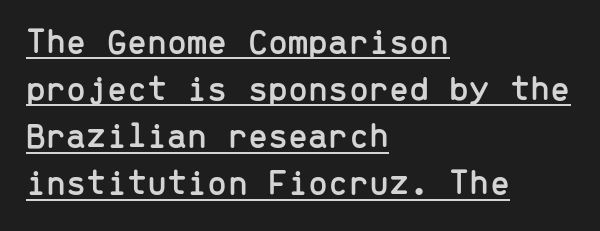
The image shows 36 px sans-serif type, upright, monospaced; set left-aligned, normal line spacing (1.31x), normal letter spacing, underlined; low stroke contrast and a medium x-height.
